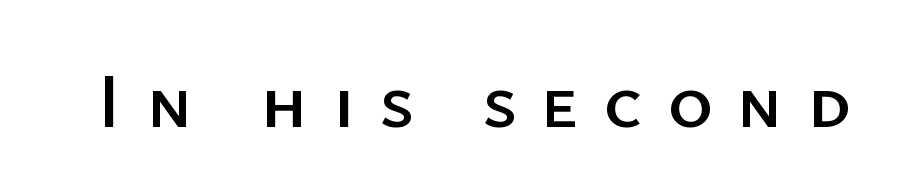
Here the designer chose a conventional face with non-uniform glyph widths. The glyphs in this specimen are sans serif. Clear beneath every line of the passage. Characters remain perfectly vertical along every line. The tracking reads as deliberately expanded to a designer's eye.
